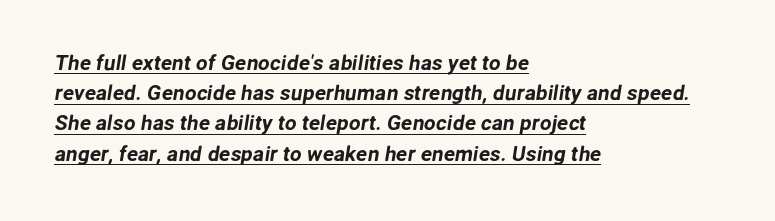
Horizontal alignment here is leftward, the default for most running prose. Between one letter and the next there's only the usual sliver of space. The typesetter has applied underlining to the passage shown. Students, observe: this is what conventionally led text looks like.
